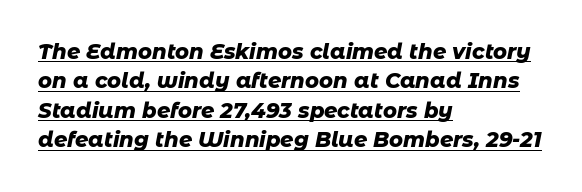
{"italic": "yes", "lean": "right", "slant_degrees": 11, "bold": "yes", "underline": "yes", "align": "left", "line_spacing": "normal", "line_spacing_ratio": 1.4, "letter_spacing": "normal", "letter_spacing_em": 0.0, "glyph_px": 21}
